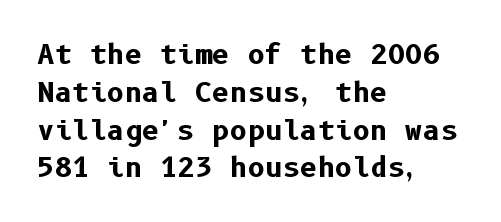
The image shows 27 px bold type, upright; set left-aligned, normal line spacing (1.4x), normal letter spacing, not underlined.
